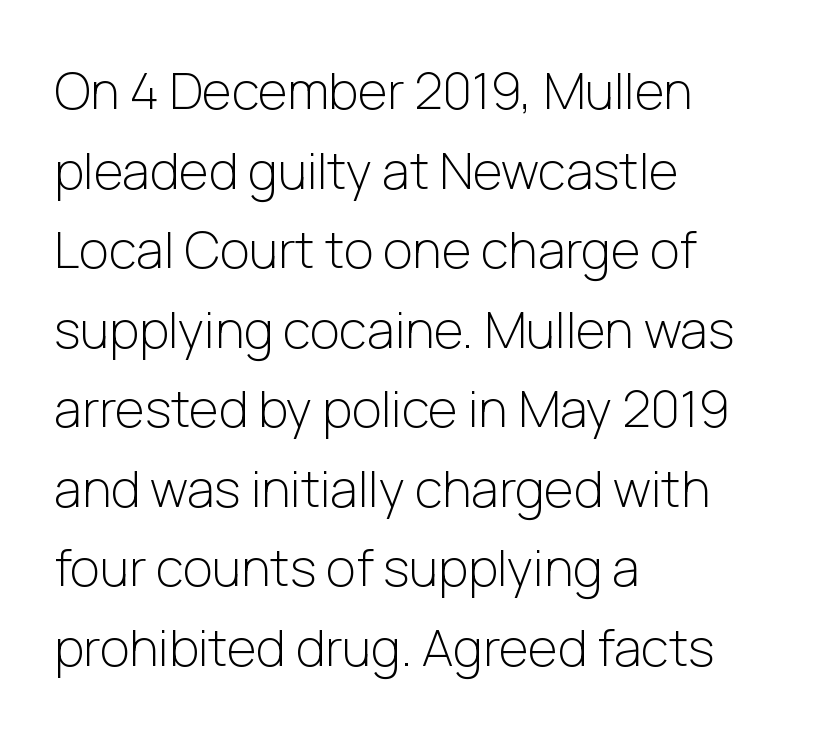
Stems and bowls with no extra thickness — not bold. Serifs: no, the terminals of the letterforms are clean. Posture: vertical. Varying glyph widths throughout — classic text-font behaviour. Each row of text sits above clean, open space. The lines in this sample share a left origin and differ only in where they stop.
